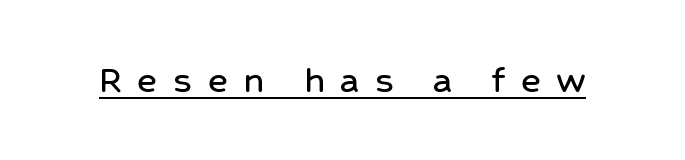
Looks like regular typesetting: each glyph gets only the width it needs. The line texture is sparse and dotted thanks to wide tracking. The rendering shows plain stroke endings on the letterforms — a sans-serif design. Looks like someone drew a line under every word here.
